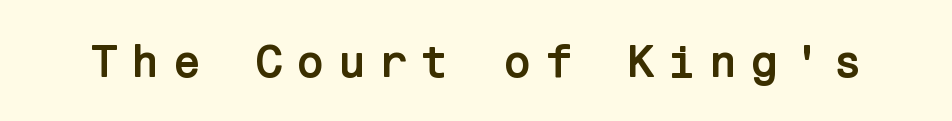
{"serif": "no", "italic": "no", "bold": "yes", "weight": "semibold", "width": "normal", "stroke_contrast": "low", "x_height": "medium", "underline": "no", "letter_spacing": "wide", "letter_spacing_em": 0.26, "glyph_px": 47}
